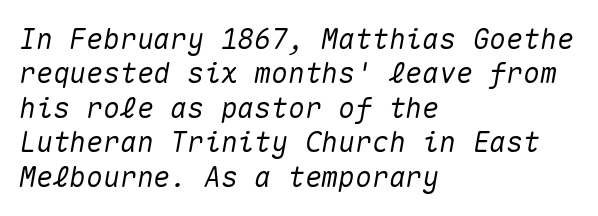
{"italic": "yes", "lean": "right", "slant_degrees": 10, "width": "normal", "stroke_contrast": "medium", "x_height": "medium", "monospaced": "yes", "underline": "no", "align": "left", "line_spacing_ratio": 1.23, "letter_spacing": "normal", "letter_spacing_em": 0.0, "glyph_px": 28}
